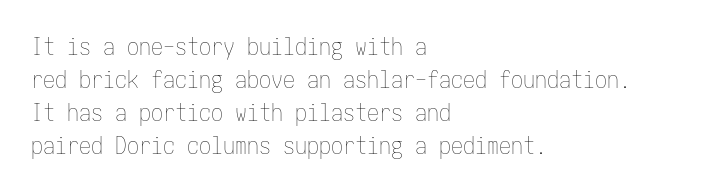
Horizontally, the lines are justified to the leading edge only. A roman cut, with each character standing at attention. The lines sit at an ordinary, default distance from one another. The font sits on the lighter half of the weight spectrum, regular included. Just letters on the line, the space beneath them empty. Standard letterfit; no display-style spreading of the glyphs.
